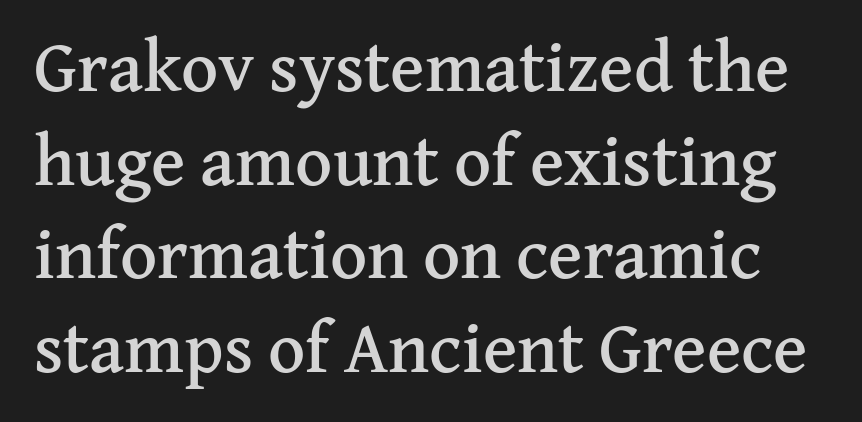
Q: Is the text italic (slanted)? A: No, it is upright.
Q: Is the typeface a serif or a sans-serif typeface? A: Serif.
Q: Is the text underlined? A: No.
Q: Is the spacing between letters normal or unusually wide? A: Normal.
Q: Is the spacing between lines tight, normal or loose? A: Normal.
Q: Width (condensed, normal, or wide)? A: Normal.
Q: Stroke contrast? A: Medium.
Q: x-height? A: Medium.
Q: Monospaced? A: No.
